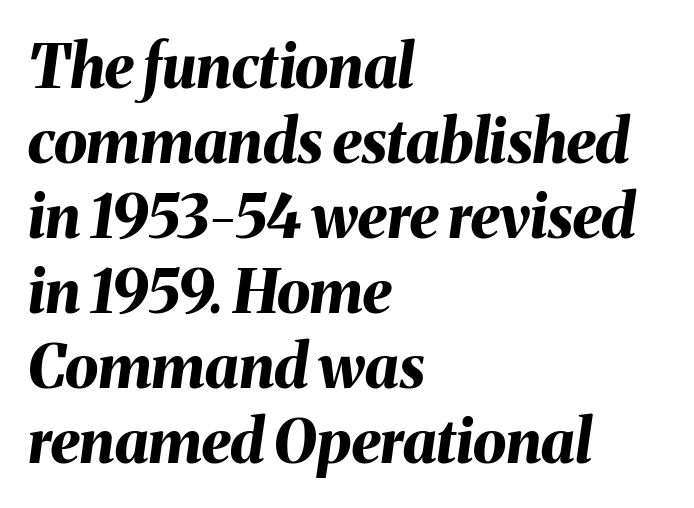
What's the leading like? Ordinary, nothing unusual. The face used here has the dense, thick strokes of a bold. Compared with a centered layout, this one pins lines to the left instead. This sample has the flowing, uneven cadence of proportional lettering. In terms of letterspacing, this is plain default setting.
